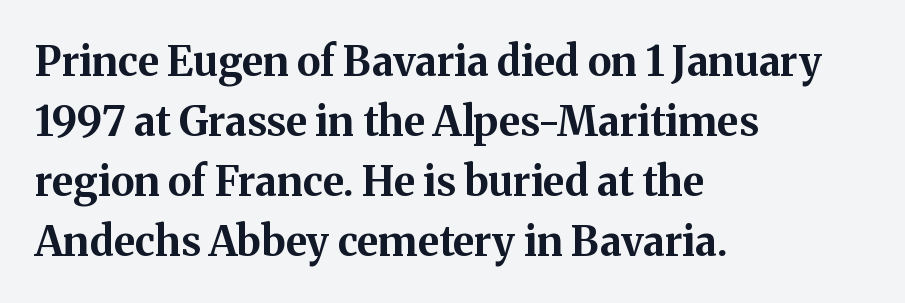
The image shows 41 px bold serif type, upright; set left-aligned, normal line spacing (1.46x), normal letter spacing, not underlined; medium stroke contrast and a medium x-height.
